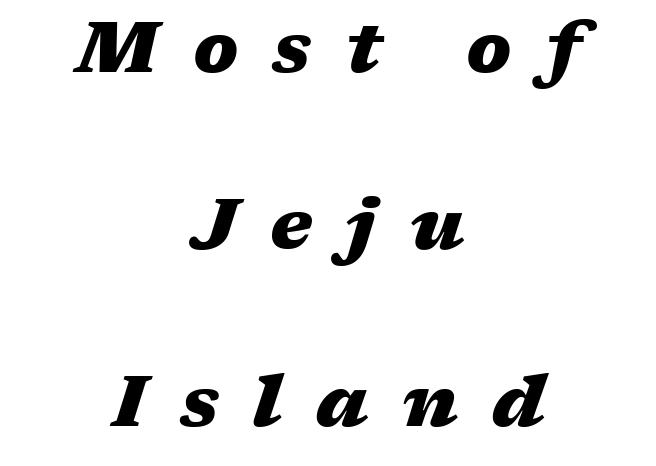
{"italic": "yes", "lean": "right", "slant_degrees": 17, "bold": "yes", "weight": "heavy", "width": "wide", "stroke_contrast": "medium", "x_height": "medium", "monospaced": "no", "underline": "no", "align": "center", "line_spacing": "loose", "line_spacing_ratio": 2.46, "letter_spacing": "wide", "letter_spacing_em": 0.47, "glyph_px": 72}
